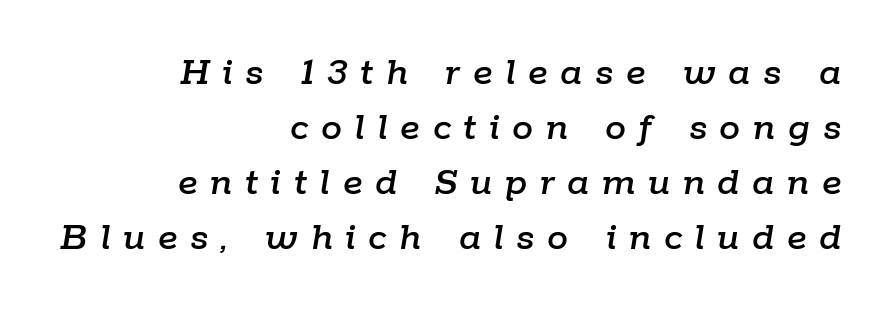
Plain, unruled lines of type. Tracking value appears strongly positive — letters spread wide. The compositor pushed each line to the right boundary. Style check: oblique. Looks like regular typesetting: each glyph gets only the width it needs.
